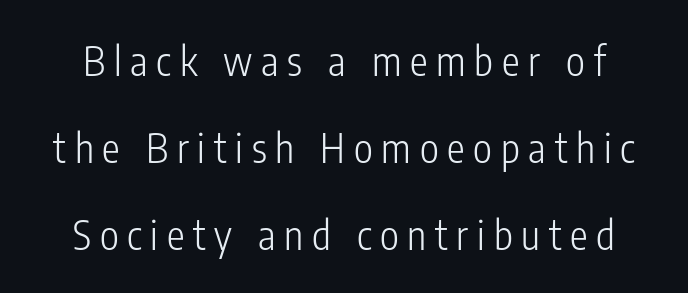
Students, observe: this is what heavily led, spacious text looks like. Short note: letters widely spaced. A roman cut, with each character standing at attention. Nothing sits at the stroke ends, so this counts as sans-serif. The passage shown is not underscored anywhere. Spacing verdict: proportional, widths tailored to each character.
